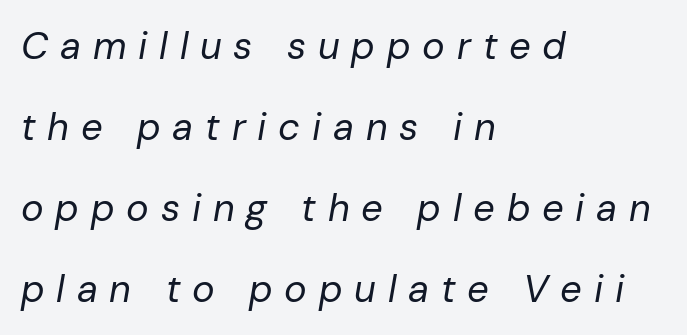
Is the type slanted? Yes — the strokes lean at a clear angle. Alignment: flush left. Observe the wide spacing: letters keep a clear distance from each other. The specimen omits any rule beneath the text block's lines. Unbolded letterforms with no extra heft.
